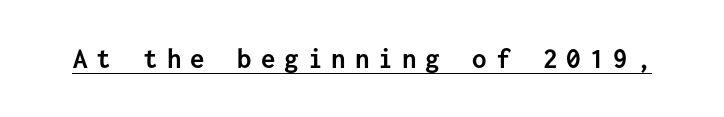
The image shows 29 px semibold sans-serif type, upright, monospaced; set unusually wide letter spacing (+0.31 em), underlined; low stroke contrast and a medium x-height.
